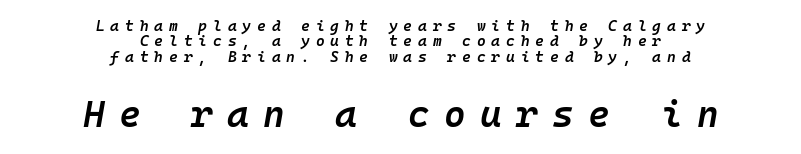
The image shows 37 px semibold type, italic (leaning right), monospaced; set centered, tight line spacing (1.02x), unusually wide letter spacing (+0.39 em), not underlined; the second (bottom) block is 2.47x larger; low stroke contrast and a medium x-height.
